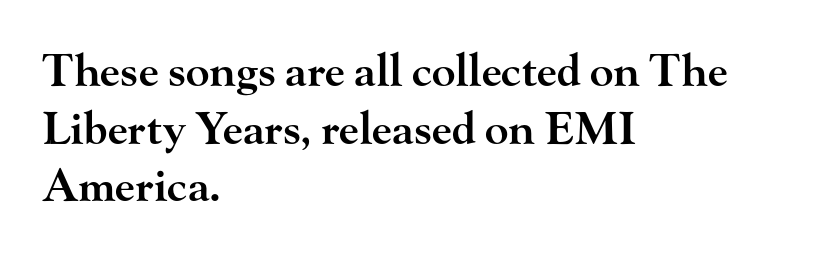
Q: Is the text bold? A: Semi-bold.
Q: Is the text italic (slanted)? A: No, it is upright.
Q: Is the typeface a serif or a sans-serif typeface? A: Serif.
Q: Is the text underlined? A: No.
Q: How is the paragraph aligned? A: Left-aligned.
Q: Is the spacing between letters normal or unusually wide? A: Normal.
Q: Is the spacing between lines tight, normal or loose? A: Normal.
Q: Width (condensed, normal, or wide)? A: Wide.
Q: Stroke contrast? A: High.
Q: x-height? A: Small.
Q: Monospaced? A: No.
